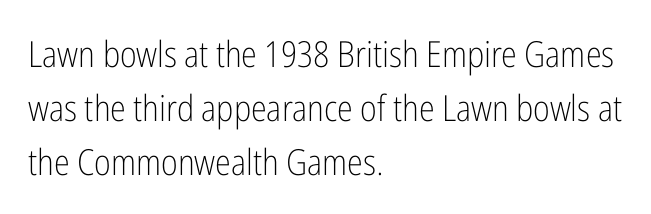
The image shows 36 px light, condensed sans-serif type, upright; set left-aligned, normal line spacing (1.5x), normal letter spacing, not underlined; low stroke contrast and a medium x-height.
